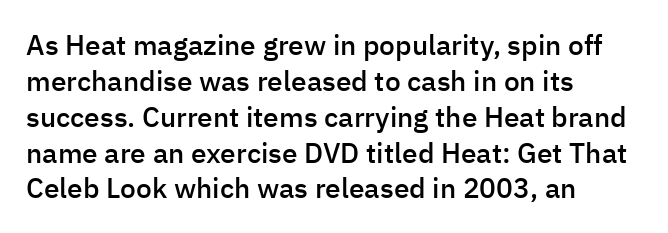
{"serif": "no", "italic": "no", "bold": "semi", "weight": "semibold", "width": "normal", "stroke_contrast": "low", "x_height": "medium", "monospaced": "no", "underline": "no", "align": "left", "line_spacing": "normal", "line_spacing_ratio": 1.28, "letter_spacing": "normal", "letter_spacing_em": 0.0, "glyph_px": 28}
